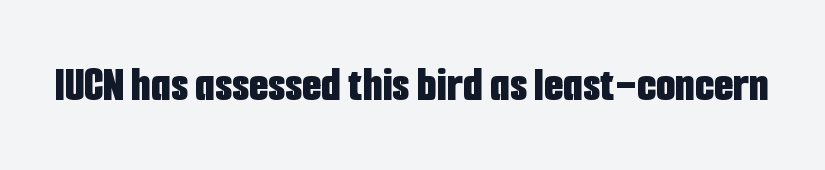
The image shows 50 px bold, condensed sans-serif type, upright; set normal letter spacing, not underlined; low stroke contrast and a medium x-height.
